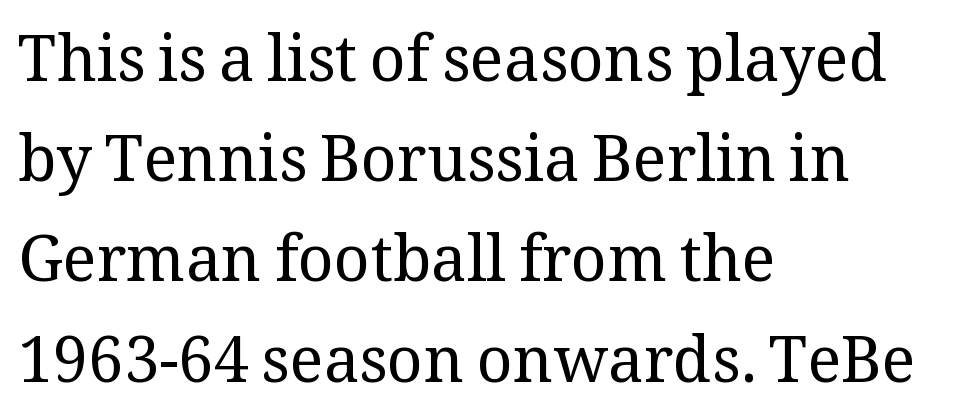
The image shows 63 px regular-weight serif type, upright; set left-aligned, normal line spacing (1.59x), normal letter spacing, not underlined; medium stroke contrast and a medium x-height.
